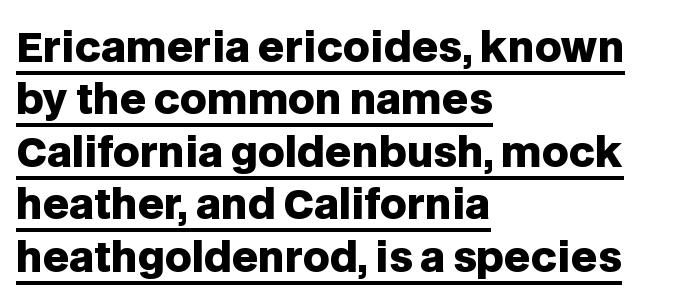
Q: Is the text bold? A: Yes.
Q: Is the text italic (slanted)? A: No, it is upright.
Q: Is the typeface a serif or a sans-serif typeface? A: Sans-serif.
Q: Is the text underlined? A: Yes.
Q: How is the paragraph aligned? A: Left-aligned.
Q: Is the spacing between letters normal or unusually wide? A: Normal.
Q: Is the spacing between lines tight, normal or loose? A: Normal.
Q: Width (condensed, normal, or wide)? A: Normal.
Q: Stroke contrast? A: Low.
Q: x-height? A: Large.
Q: Monospaced? A: No.
